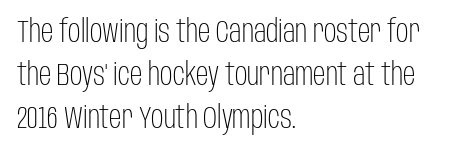
The image shows 31 px light, condensed sans-serif type, upright; set left-aligned, normal line spacing (1.38x), normal letter spacing, not underlined; low stroke contrast and a large x-height.
